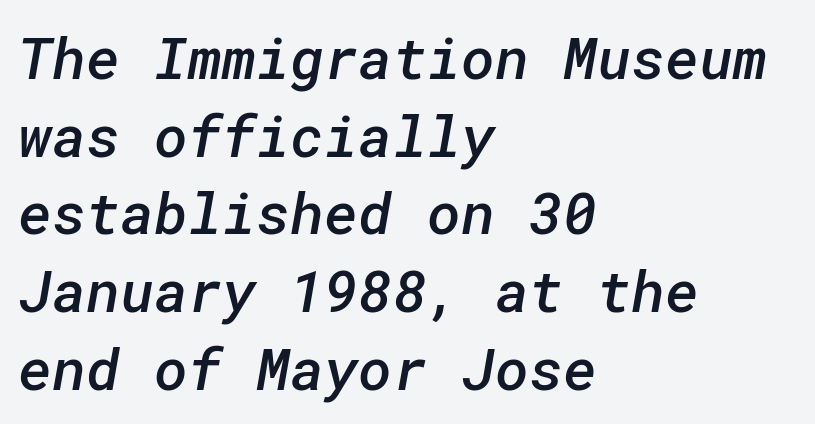
The image shows 58 px semibold sans-serif type; set left-aligned, normal line spacing (1.34x), normal letter spacing, not underlined; low stroke contrast and a medium x-height.
